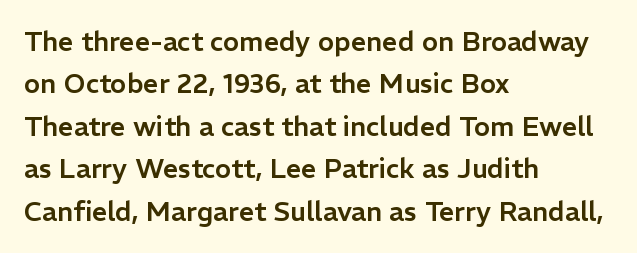
Q: Is the text italic (slanted)? A: No, it is upright.
Q: Is the text underlined? A: No.
Q: How is the paragraph aligned? A: Left-aligned.
Q: Is the spacing between letters normal or unusually wide? A: Normal.
Q: Is the spacing between lines tight, normal or loose? A: Normal.
